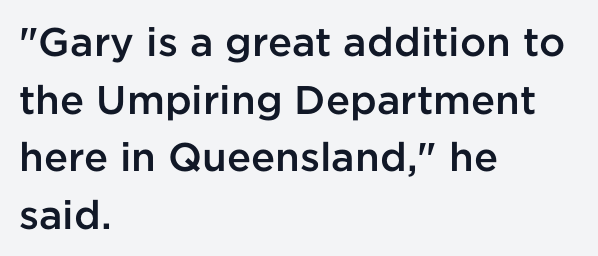
{"serif": "no", "italic": "no", "bold": "semi", "weight": "semibold", "width": "normal", "stroke_contrast": "low", "x_height": "medium", "monospaced": "no", "underline": "no", "align": "left", "line_spacing": "normal", "line_spacing_ratio": 1.44, "letter_spacing": "normal", "letter_spacing_em": 0.0, "glyph_px": 40}
